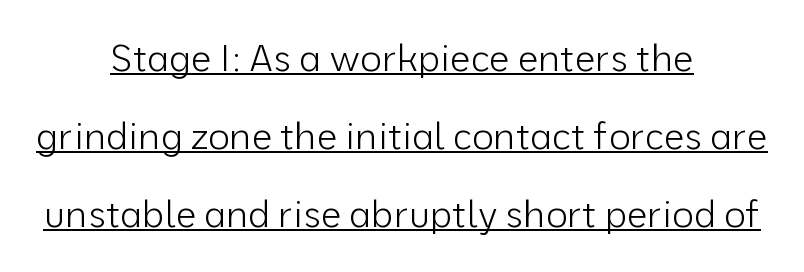
{"serif": "no", "italic": "no", "bold": "no", "weight": "light", "width": "normal", "stroke_contrast": "low", "x_height": "medium", "monospaced": "no", "underline": "yes", "align": "center", "line_spacing": "loose", "line_spacing_ratio": 2.11, "letter_spacing": "normal", "letter_spacing_em": 0.0, "glyph_px": 37}
